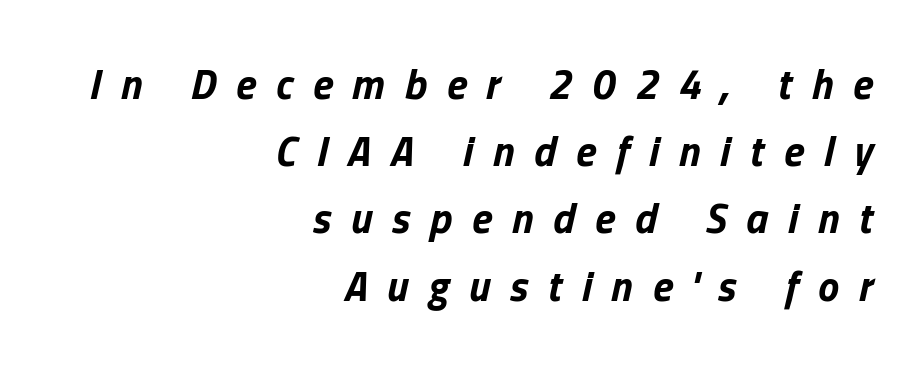
The image shows 42 px bold type, italic (leaning right); set right-aligned, normal line spacing (1.6x), unusually wide letter spacing (+0.47 em), not underlined; low stroke contrast and a medium x-height.
